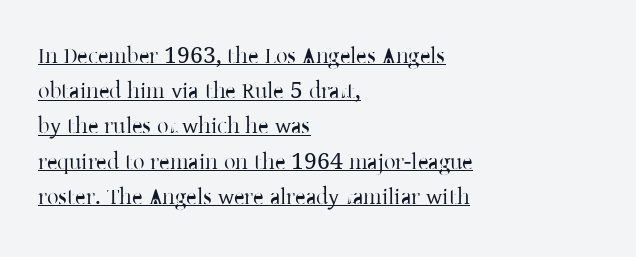
When letters stand straight like this, we call the style roman or upright. The cut favours lightness, reaching ordinary text weight at its darkest. Has an underline been added? It has. Line beginnings align vertically; line endings do not.
